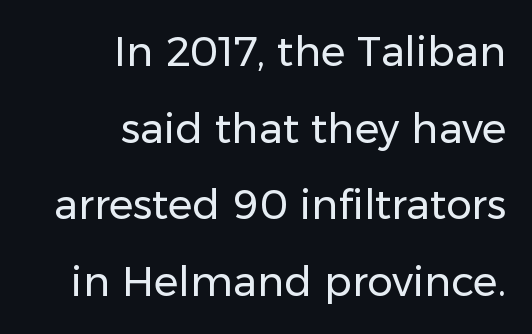
Q: Is the text bold? A: No.
Q: Is the text italic (slanted)? A: No, it is upright.
Q: Is the typeface a serif or a sans-serif typeface? A: Sans-serif.
Q: Is the text underlined? A: No.
Q: How is the paragraph aligned? A: Right-aligned.
Q: Is the spacing between letters normal or unusually wide? A: Normal.
Q: Width (condensed, normal, or wide)? A: Normal.
Q: Stroke contrast? A: Low.
Q: x-height? A: Medium.
Q: Monospaced? A: No.
